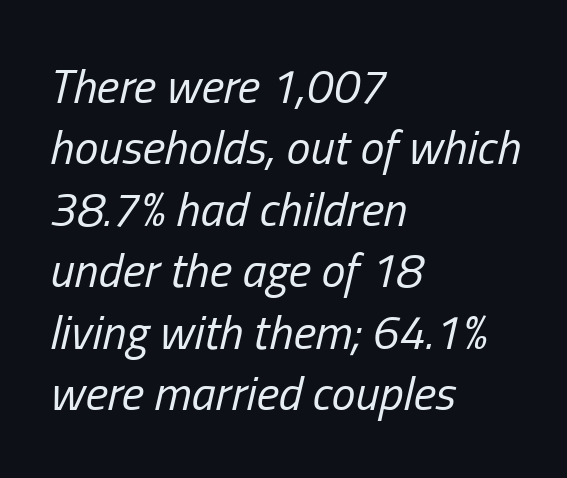
The image shows 48 px regular-weight, condensed type, italic (leaning right); set left-aligned, normal line spacing (1.28x), normal letter spacing, not underlined; low stroke contrast and a medium x-height.
